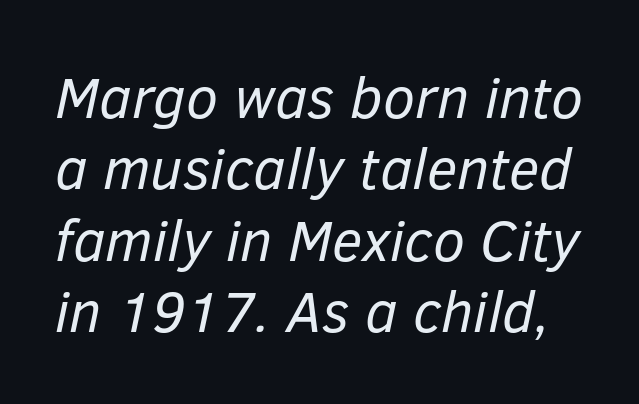
Yep, that's italic — everything's leaning. A light-to-regular cut is what we see here. Look at the tracking — it's just the regular setting, nothing added. This sample has the flowing, uneven cadence of proportional lettering.
